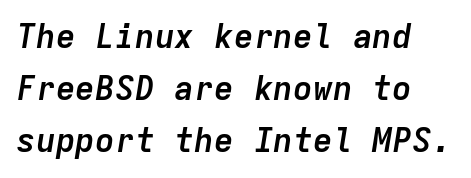
The image shows 33 px semibold type, italic (leaning right), monospaced; set normal line spacing (1.57x), normal letter spacing, not underlined; low stroke contrast and a medium x-height.
